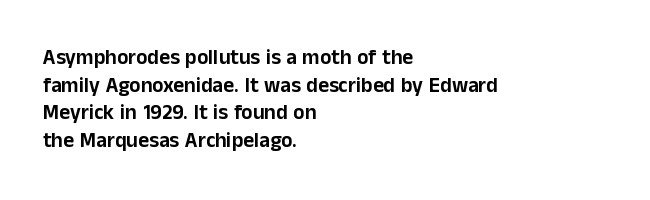
Every character sits straight up, as roman type does. Decoration check: the copy has no underline. A normal amount of white space separates one row of letters from the next. The passage shown has conventional tracking throughout.
